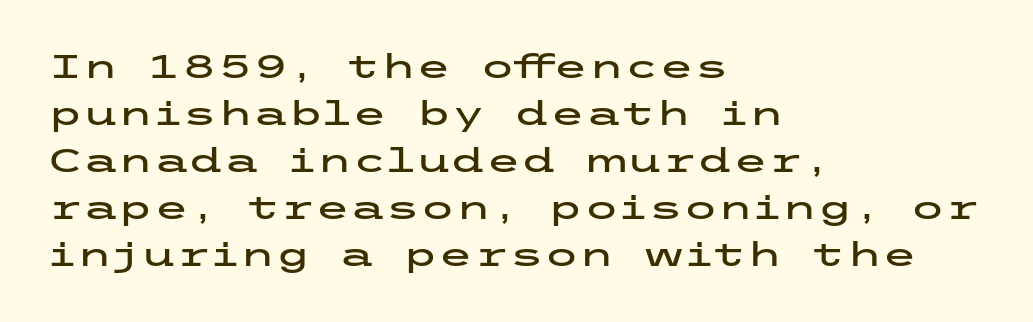
{"serif": "no", "italic": "no", "width": "wide", "stroke_contrast": "low", "x_height": "medium", "underline": "no", "align": "left", "line_spacing": "normal", "line_spacing_ratio": 1.47, "letter_spacing": "normal", "letter_spacing_em": 0.0, "glyph_px": 32}
